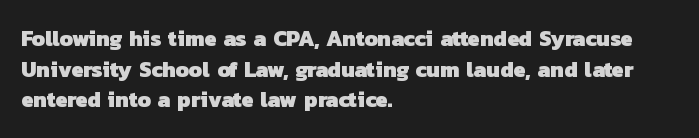
Q: Is the text bold? A: Yes.
Q: Is the text underlined? A: No.
Q: How is the paragraph aligned? A: Left-aligned.
Q: Is the spacing between letters normal or unusually wide? A: Normal.
Q: Is the spacing between lines tight, normal or loose? A: Normal.
